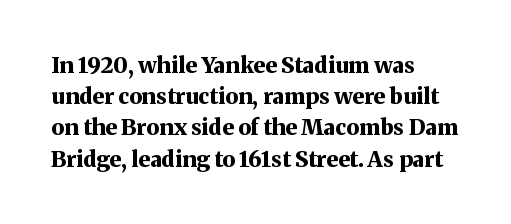
Q: Is the text bold? A: Yes.
Q: Is the text italic (slanted)? A: No, it is upright.
Q: Is the text underlined? A: No.
Q: How is the paragraph aligned? A: Left-aligned.
Q: Is the spacing between letters normal or unusually wide? A: Normal.
Q: Is the spacing between lines tight, normal or loose? A: Normal.
